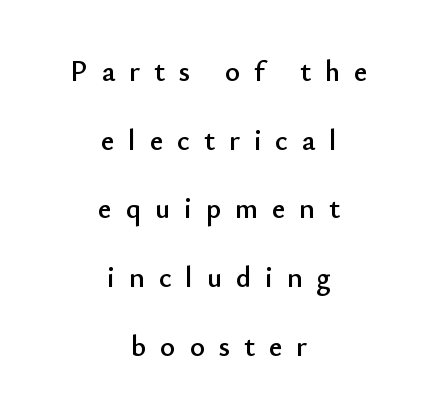
Q: Is the text italic (slanted)? A: No, it is upright.
Q: Is the typeface a serif or a sans-serif typeface? A: Sans-serif.
Q: Is the text underlined? A: No.
Q: How is the paragraph aligned? A: Centered.
Q: Is the spacing between letters normal or unusually wide? A: Unusually wide.
Q: Is the spacing between lines tight, normal or loose? A: Loose.
Q: Width (condensed, normal, or wide)? A: Normal.
Q: Stroke contrast? A: Low.
Q: x-height? A: Small.
Q: Monospaced? A: No.
